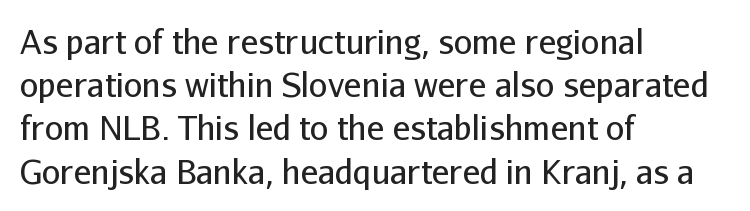
Q: Is the text bold? A: No.
Q: Is the text italic (slanted)? A: No, it is upright.
Q: Is the typeface a serif or a sans-serif typeface? A: Sans-serif.
Q: Is the text underlined? A: No.
Q: How is the paragraph aligned? A: Left-aligned.
Q: Is the spacing between letters normal or unusually wide? A: Normal.
Q: Is the spacing between lines tight, normal or loose? A: Normal.
Q: Width (condensed, normal, or wide)? A: Normal.
Q: Stroke contrast? A: Low.
Q: x-height? A: Medium.
Q: Monospaced? A: No.
